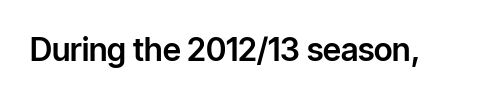
Q: Is the text italic (slanted)? A: No, it is upright.
Q: Is the typeface a serif or a sans-serif typeface? A: Sans-serif.
Q: Is the text underlined? A: No.
Q: Is the spacing between letters normal or unusually wide? A: Normal.
Q: Width (condensed, normal, or wide)? A: Normal.
Q: Stroke contrast? A: Low.
Q: x-height? A: Medium.
Q: Monospaced? A: No.
